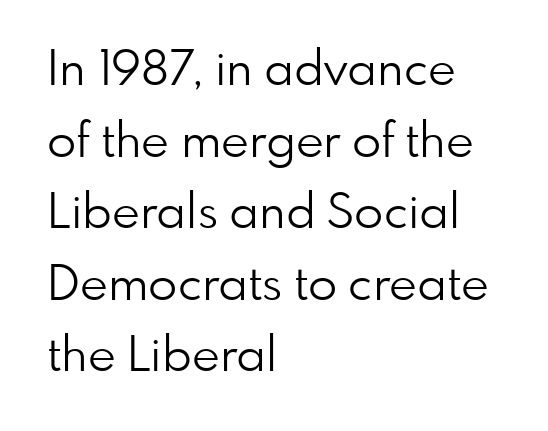
Q: Is the text bold? A: No.
Q: Is the text italic (slanted)? A: No, it is upright.
Q: Is the typeface a serif or a sans-serif typeface? A: Sans-serif.
Q: Is the text underlined? A: No.
Q: How is the paragraph aligned? A: Left-aligned.
Q: Is the spacing between letters normal or unusually wide? A: Normal.
Q: Is the spacing between lines tight, normal or loose? A: Normal.
Q: Width (condensed, normal, or wide)? A: Normal.
Q: Stroke contrast? A: Low.
Q: x-height? A: Small.
Q: Monospaced? A: No.
